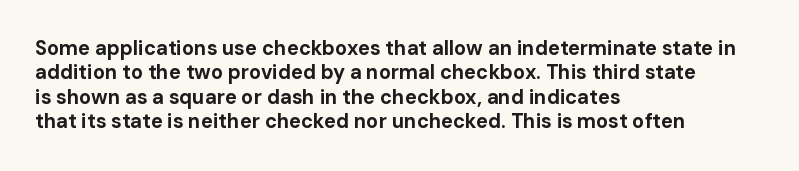
Q: Is the text bold? A: Yes.
Q: Is the text italic (slanted)? A: No, it is upright.
Q: Is the text underlined? A: No.
Q: How is the paragraph aligned? A: Left-aligned.
Q: Is the spacing between letters normal or unusually wide? A: Normal.
